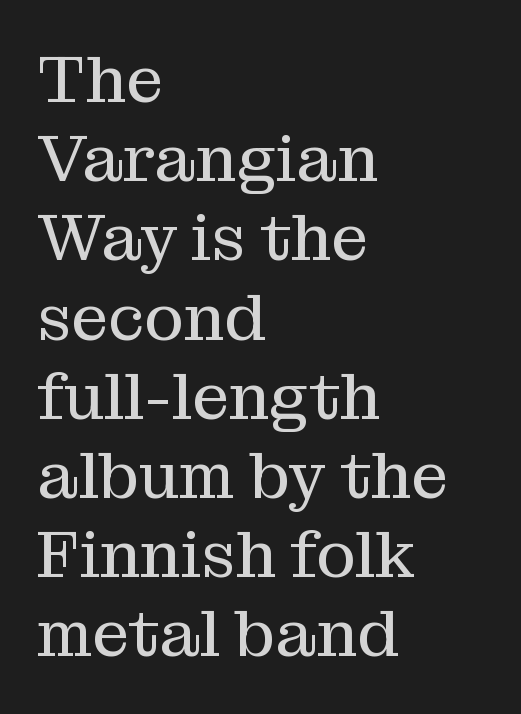
Q: Is the text bold? A: No.
Q: Is the text italic (slanted)? A: No, it is upright.
Q: Is the typeface a serif or a sans-serif typeface? A: Serif.
Q: Is the text underlined? A: No.
Q: How is the paragraph aligned? A: Left-aligned.
Q: Is the spacing between letters normal or unusually wide? A: Normal.
Q: Width (condensed, normal, or wide)? A: Normal.
Q: Stroke contrast? A: Medium.
Q: x-height? A: Medium.
Q: Monospaced? A: No.
